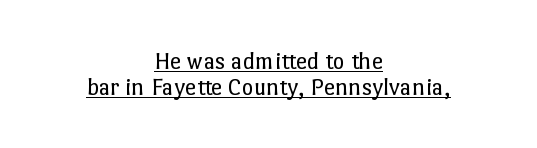
Reading down the column, the eye jumps only a short way to each next line. The letters look calm and open, with moderate or lighter stems. Words appear dense and cohesive because spacing is normal. The rendering uses the underline text-decoration.
